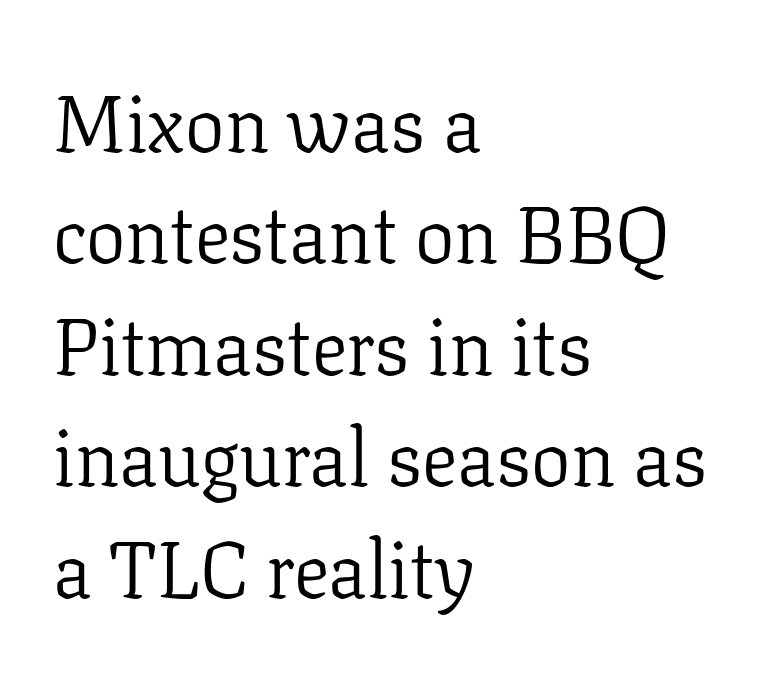
The image shows 79 px light serif type, upright; set left-aligned, normal line spacing (1.41x), normal letter spacing, not underlined; low stroke contrast and a medium x-height.
